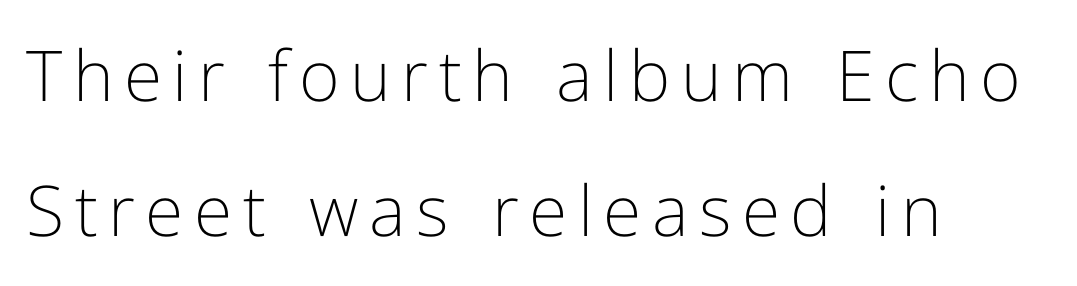
{"serif": "no", "italic": "no", "bold": "no", "weight": "light", "width": "normal", "stroke_contrast": "low", "x_height": "medium", "monospaced": "no", "underline": "no", "align": "left", "line_spacing": "loose", "line_spacing_ratio": 1.93, "glyph_px": 70}
